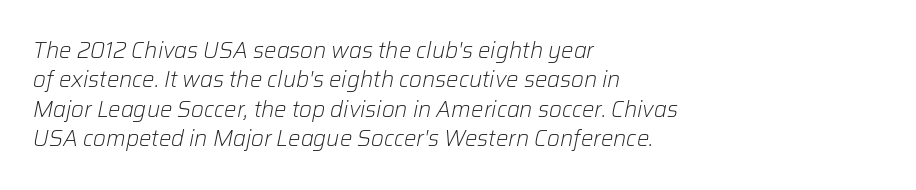
{"italic": "yes", "lean": "right", "slant_degrees": 12, "bold": "no", "underline": "no", "align": "left", "line_spacing": "normal", "line_spacing_ratio": 1.34, "letter_spacing": "normal", "letter_spacing_em": 0.0, "glyph_px": 22}
